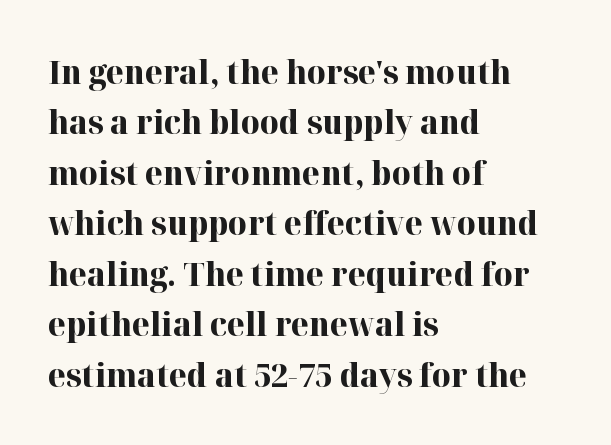
{"serif": "yes", "italic": "no", "bold": "yes", "weight": "bold", "width": "normal", "stroke_contrast": "high", "x_height": "medium", "monospaced": "no", "underline": "no", "align": "left", "line_spacing": "normal", "line_spacing_ratio": 1.53, "letter_spacing": "normal", "letter_spacing_em": 0.0, "glyph_px": 33}
